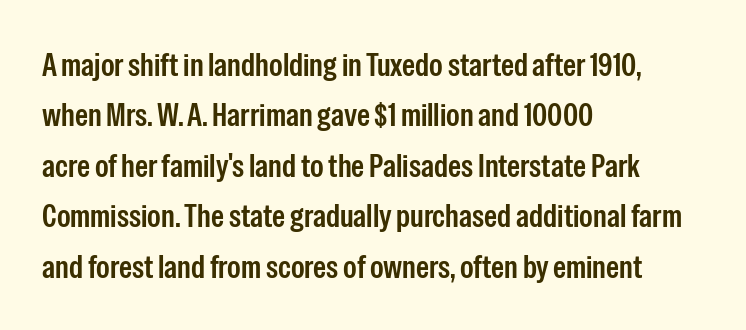
The image shows 33 px semibold, condensed sans-serif type, upright; set left-aligned, normal line spacing (1.53x), normal letter spacing, not underlined; low stroke contrast and a medium x-height.
